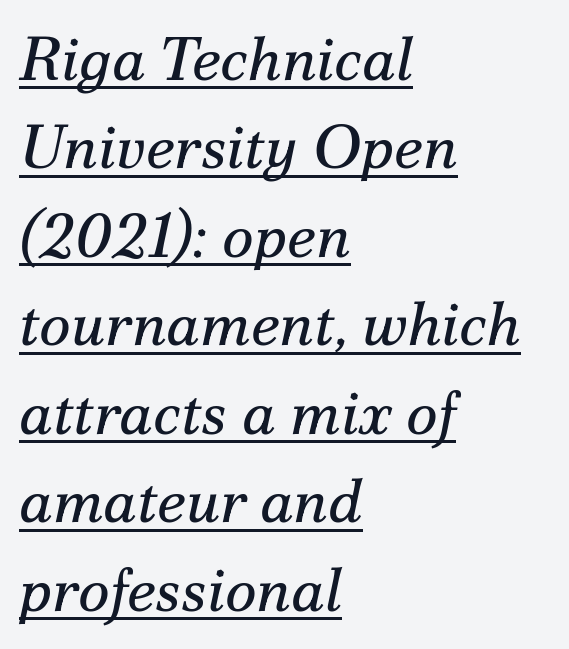
Q: Is the text bold? A: No.
Q: Is the text italic (slanted)? A: Yes, it leans right by about 12 degrees.
Q: Is the typeface a serif or a sans-serif typeface? A: Serif.
Q: Is the text underlined? A: Yes.
Q: How is the paragraph aligned? A: Left-aligned.
Q: Is the spacing between letters normal or unusually wide? A: Normal.
Q: Is the spacing between lines tight, normal or loose? A: Normal.
Q: Width (condensed, normal, or wide)? A: Normal.
Q: Stroke contrast? A: Medium.
Q: x-height? A: Small.
Q: Monospaced? A: No.
